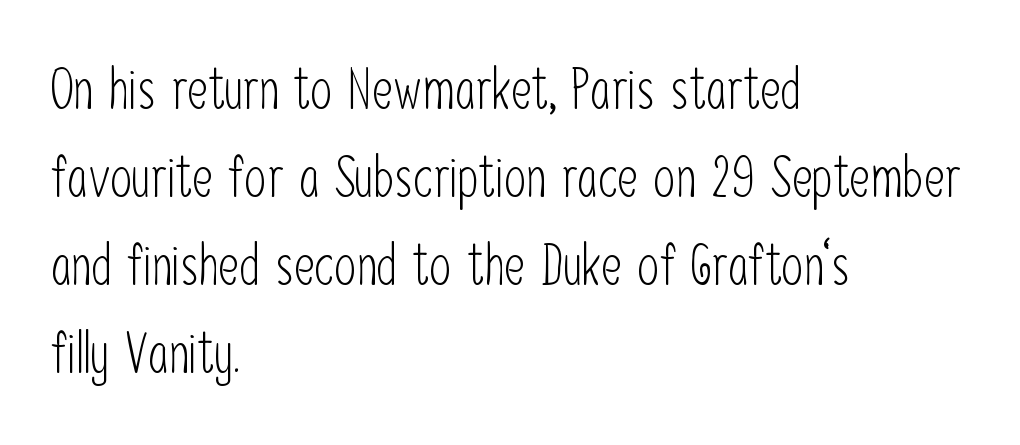
Q: Is the text bold? A: No.
Q: Is the text italic (slanted)? A: No, it is upright.
Q: Is the typeface a serif or a sans-serif typeface? A: Sans-serif.
Q: Is the text underlined? A: No.
Q: How is the paragraph aligned? A: Left-aligned.
Q: Is the spacing between letters normal or unusually wide? A: Normal.
Q: Is the spacing between lines tight, normal or loose? A: Normal.
Q: Width (condensed, normal, or wide)? A: Condensed.
Q: Stroke contrast? A: Low.
Q: x-height? A: Medium.
Q: Monospaced? A: No.
